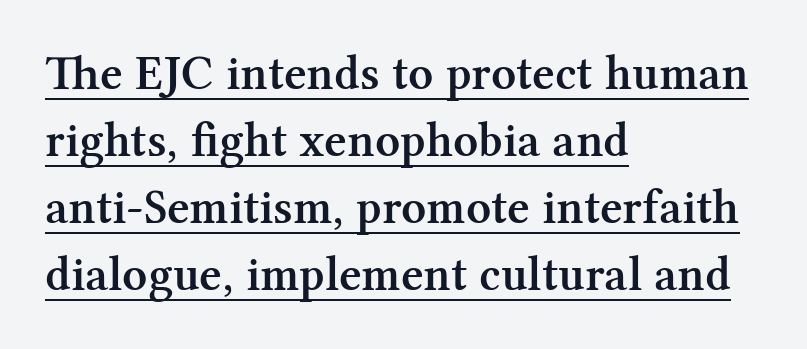
Q: Is the text bold? A: Semi-bold.
Q: Is the text italic (slanted)? A: No, it is upright.
Q: Is the typeface a serif or a sans-serif typeface? A: Serif.
Q: Is the text underlined? A: Yes.
Q: How is the paragraph aligned? A: Left-aligned.
Q: Is the spacing between letters normal or unusually wide? A: Normal.
Q: Is the spacing between lines tight, normal or loose? A: Normal.
Q: Width (condensed, normal, or wide)? A: Normal.
Q: Stroke contrast? A: Medium.
Q: x-height? A: Medium.
Q: Monospaced? A: No.
